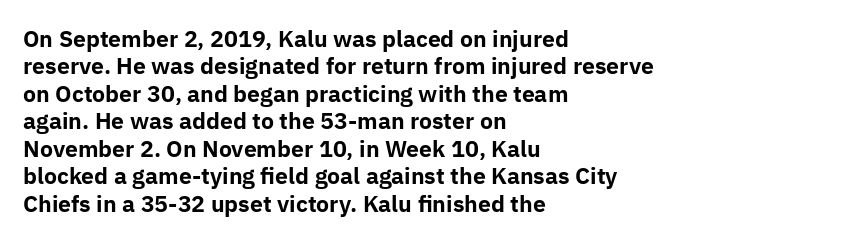
Q: Is the text bold? A: Yes.
Q: Is the text italic (slanted)? A: No, it is upright.
Q: Is the text underlined? A: No.
Q: How is the paragraph aligned? A: Left-aligned.
Q: Is the spacing between letters normal or unusually wide? A: Normal.
Q: Is the spacing between lines tight, normal or loose? A: Normal.
